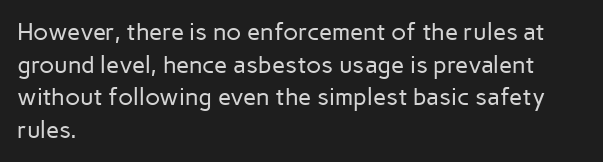
{"italic": "no", "bold": "no", "underline": "no", "align": "left", "line_spacing": "normal", "line_spacing_ratio": 1.36, "letter_spacing": "normal", "letter_spacing_em": 0.0, "glyph_px": 24}
